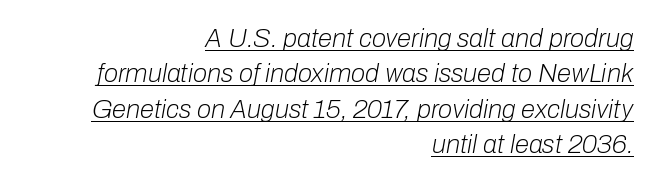
The image shows 26 px text type, italic (leaning right); set right-aligned, normal line spacing (1.36x), normal letter spacing, underlined.
